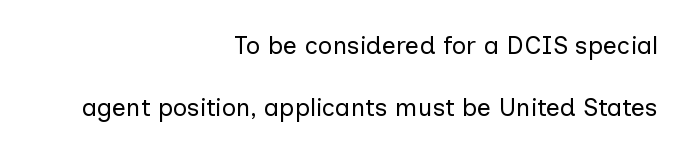
Q: Is the text bold? A: No.
Q: Is the text italic (slanted)? A: No, it is upright.
Q: Is the text underlined? A: No.
Q: How is the paragraph aligned? A: Right-aligned.
Q: Is the spacing between letters normal or unusually wide? A: Normal.
Q: Is the spacing between lines tight, normal or loose? A: Loose.
